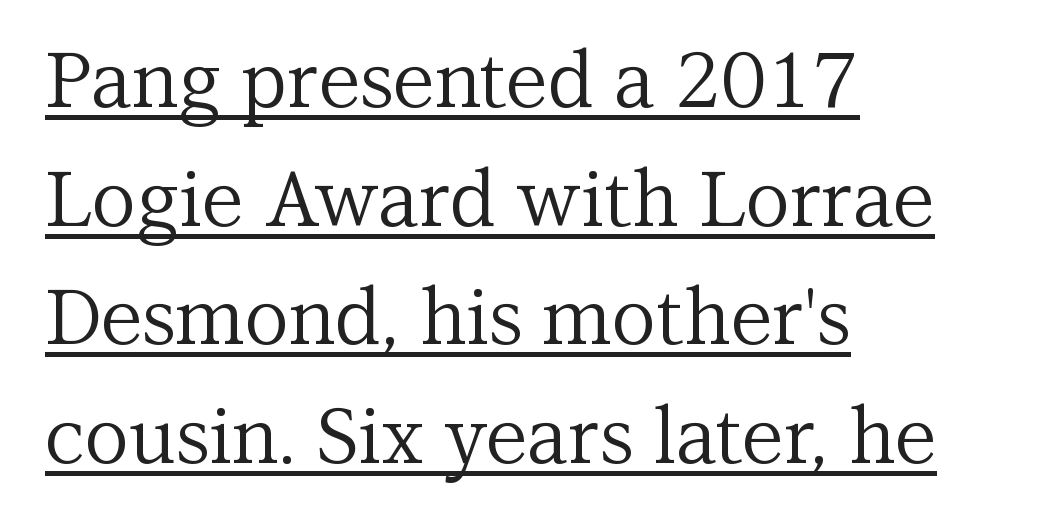
{"serif": "yes", "italic": "no", "bold": "no", "weight": "regular", "width": "normal", "stroke_contrast": "medium", "x_height": "medium", "monospaced": "no", "underline": "yes", "align": "left", "line_spacing": "normal", "line_spacing_ratio": 1.54, "letter_spacing": "normal", "letter_spacing_em": 0.0, "glyph_px": 77}
